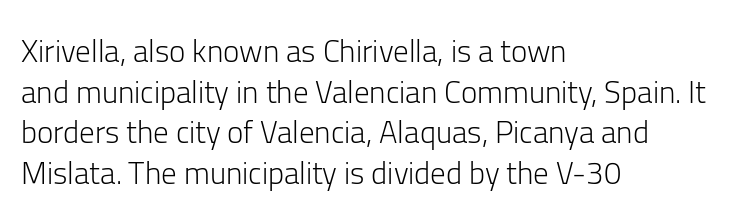
Q: Is the text bold? A: No.
Q: Is the text italic (slanted)? A: No, it is upright.
Q: Is the typeface a serif or a sans-serif typeface? A: Sans-serif.
Q: Is the text underlined? A: No.
Q: How is the paragraph aligned? A: Left-aligned.
Q: Is the spacing between letters normal or unusually wide? A: Normal.
Q: Is the spacing between lines tight, normal or loose? A: Normal.
Q: Width (condensed, normal, or wide)? A: Normal.
Q: Stroke contrast? A: Low.
Q: x-height? A: Medium.
Q: Monospaced? A: No.
